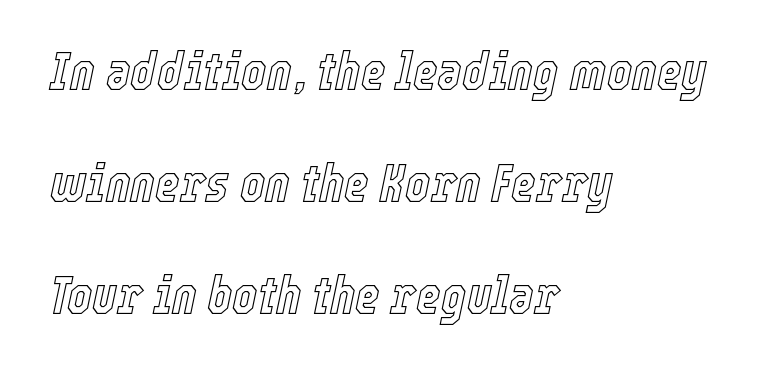
The image shows 53 px condensed type, italic (leaning right); set left-aligned, loose line spacing (2.11x), normal letter spacing, not underlined; a medium x-height.
